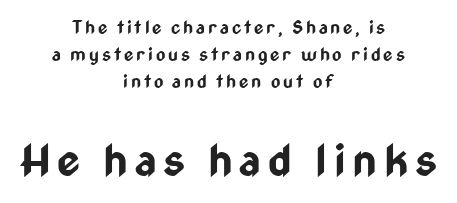
The axis of the letterforms is exactly vertical. Regarding serifs, this sample does without them. Is this a fixed-width face? No — the glyphs have proportional, varying widths. Line spacing here is normal.
